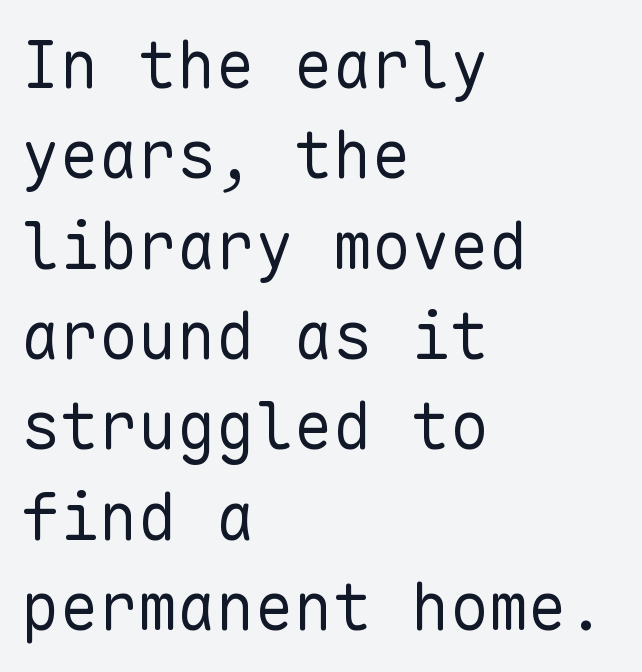
{"serif": "no", "italic": "no", "bold": "no", "weight": "regular", "width": "normal", "stroke_contrast": "low", "x_height": "medium", "monospaced": "yes", "underline": "no", "align": "left", "line_spacing": "normal", "line_spacing_ratio": 1.39, "letter_spacing": "normal", "letter_spacing_em": 0.0, "glyph_px": 65}
